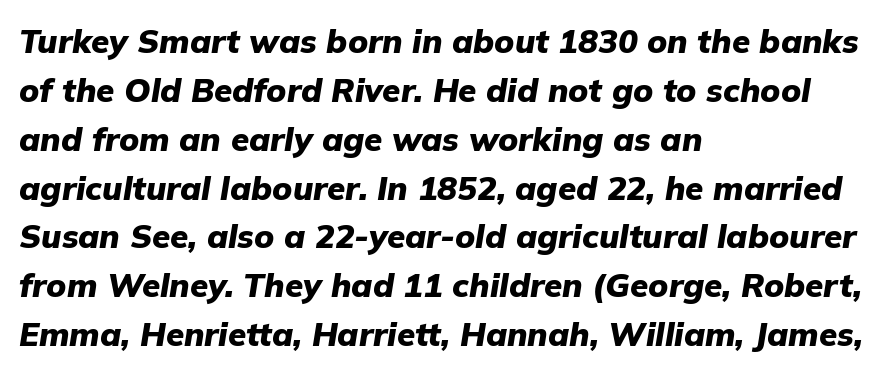
{"italic": "yes", "lean": "right", "slant_degrees": 9, "bold": "yes", "weight": "heavy", "width": "normal", "stroke_contrast": "low", "x_height": "medium", "monospaced": "no", "underline": "no", "align": "left", "line_spacing": "normal", "line_spacing_ratio": 1.48, "letter_spacing": "normal", "letter_spacing_em": 0.0, "glyph_px": 33}
